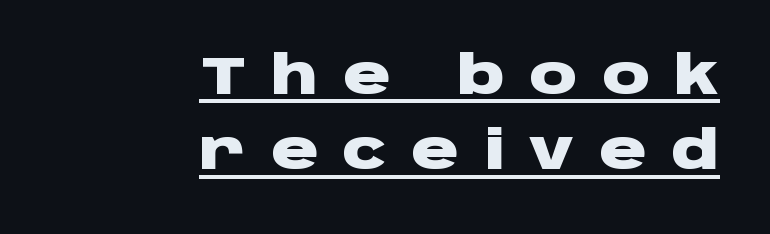
The lettering holds an erect, upright posture throughout. This rendering features underlined lettering. The strokes are fattened all the way to bold. Quick note: interline space is typical.
